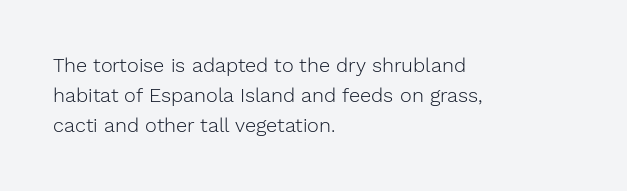
What stands out about the letter spacing? Nothing — it is the standard amount. The axis of the letterforms is exactly vertical. Check the space under the baseline: it is left empty. Evenly set lines give the paragraph a standard silhouette.
